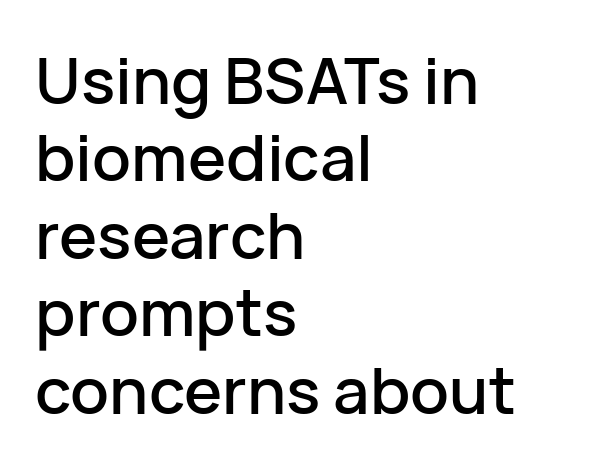
Grotesque or geometric, the face here clearly has no serifs. Line beginnings align vertically; line endings do not. The specimen reads as upright at a glance. The horizontal fit of the characters is conventional and even. Varying glyph widths throughout — classic text-font behaviour.
